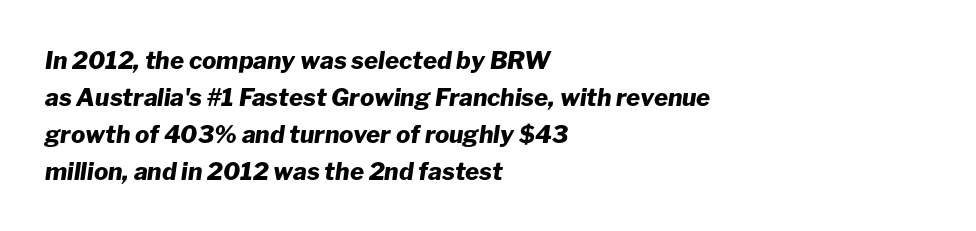
{"italic": "yes", "lean": "right", "slant_degrees": 8, "bold": "yes", "underline": "no", "align": "left", "line_spacing": "normal", "line_spacing_ratio": 1.54, "letter_spacing": "normal", "letter_spacing_em": 0.0, "glyph_px": 24}
